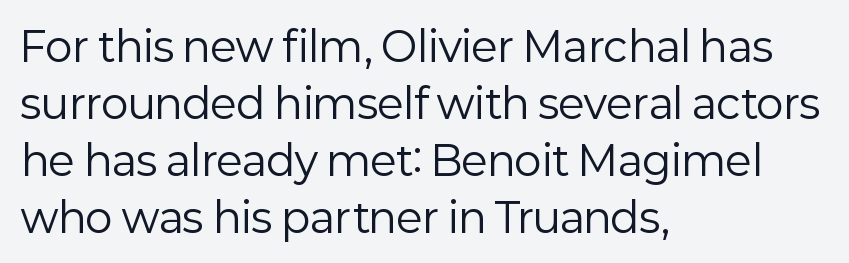
{"serif": "no", "italic": "no", "bold": "no", "weight": "regular", "width": "normal", "stroke_contrast": "low", "x_height": "medium", "monospaced": "no", "underline": "no", "align": "left", "line_spacing": "normal", "line_spacing_ratio": 1.39, "letter_spacing": "normal", "letter_spacing_em": 0.0, "glyph_px": 41}
